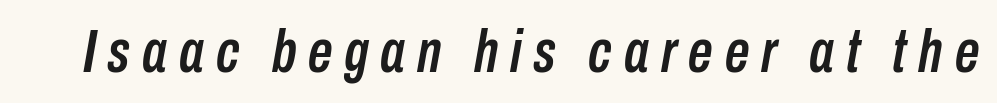
Q: Is the text italic (slanted)? A: Yes, it leans right by about 10 degrees.
Q: Is the text underlined? A: No.
Q: Is the spacing between letters normal or unusually wide? A: Unusually wide.
Q: Width (condensed, normal, or wide)? A: Condensed.
Q: Stroke contrast? A: Low.
Q: x-height? A: Medium.
Q: Monospaced? A: No.
